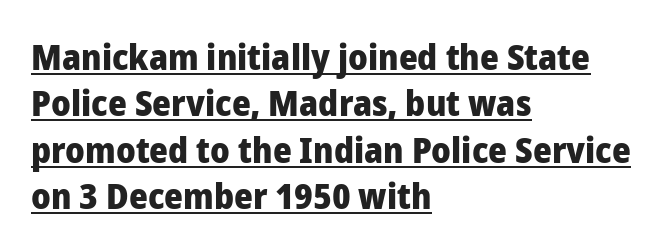
This rendering employs a face without finishing strokes, i.e., a sans-serif. This sample is left-justified, so line endings fall wherever the words run out. You can tell it's not italic because the verticals are truly vertical. Tracking here is standard; glyphs follow each other at the usual distance.
